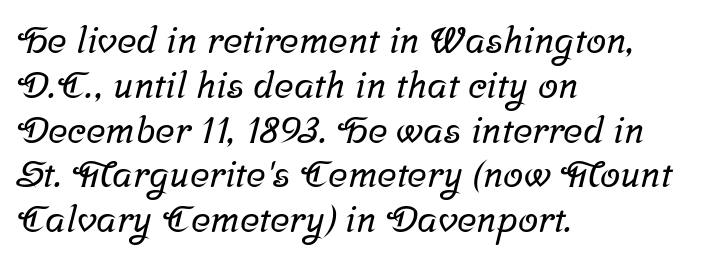
Each line starts at the same left margin while the right side varies. Descenders hang freely into open space. Proportional: the letters do not fall into vertical columns.
